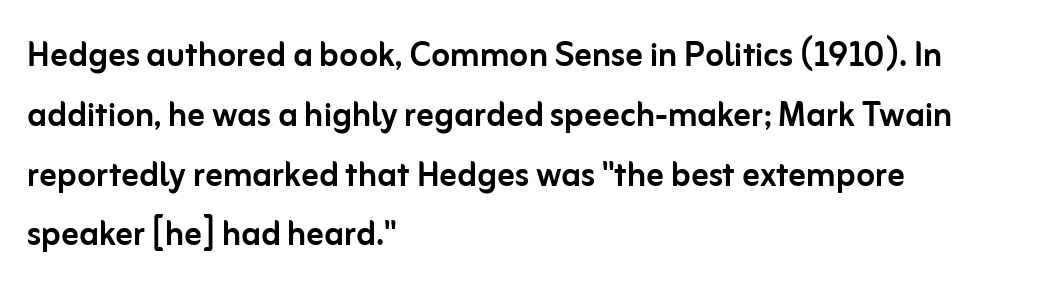
The face used here is rendered with its standard letterfit. The lines are quadded left. This block has exactly the height ordinary leading produces. Check the space under the baseline: it is left empty. A typesetter would mark this as roman, not italic.
